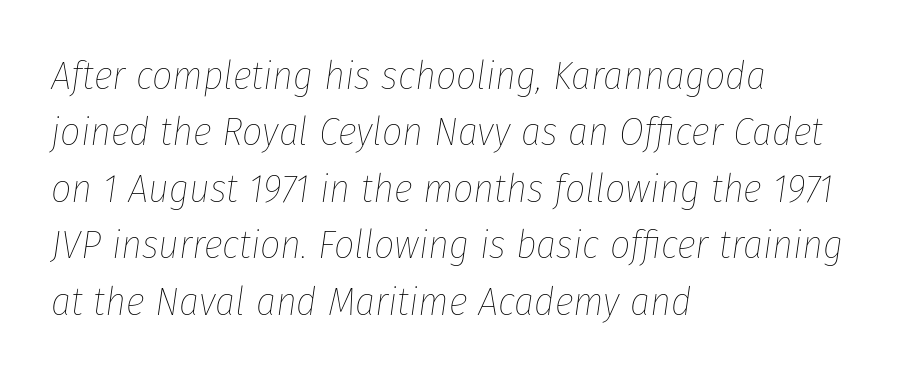
{"italic": "yes", "lean": "right", "slant_degrees": 8, "bold": "no", "weight": "thin", "width": "condensed", "stroke_contrast": "low", "x_height": "medium", "monospaced": "no", "underline": "no", "align": "left", "line_spacing": "normal", "line_spacing_ratio": 1.41, "letter_spacing": "normal", "letter_spacing_em": 0.0, "glyph_px": 40}
